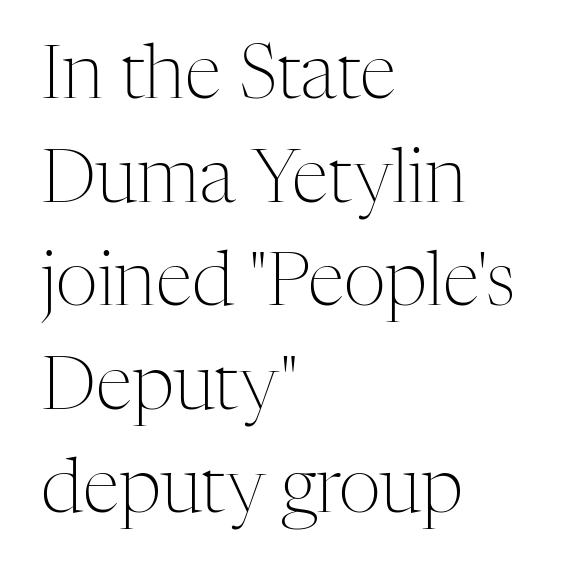
Q: Is the text bold? A: No.
Q: Is the text italic (slanted)? A: No, it is upright.
Q: Is the typeface a serif or a sans-serif typeface? A: Serif.
Q: Is the text underlined? A: No.
Q: How is the paragraph aligned? A: Left-aligned.
Q: Is the spacing between letters normal or unusually wide? A: Normal.
Q: Is the spacing between lines tight, normal or loose? A: Normal.
Q: Width (condensed, normal, or wide)? A: Normal.
Q: Stroke contrast? A: Medium.
Q: x-height? A: Medium.
Q: Monospaced? A: No.
